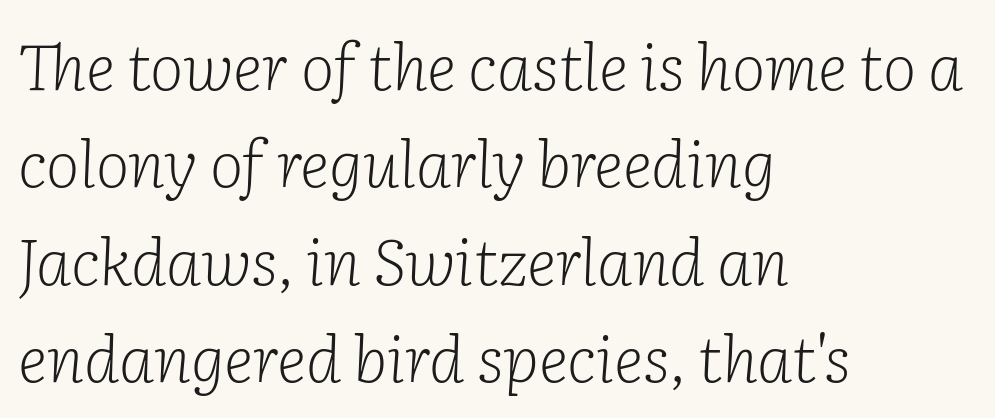
The image shows 64 px light serif type, italic (leaning right); set left-aligned, normal line spacing (1.52x), normal letter spacing, not underlined; low stroke contrast and a medium x-height.
